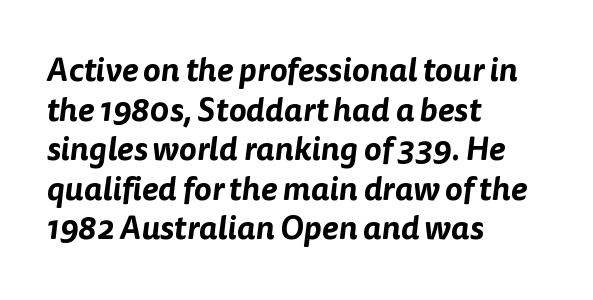
{"serif": "no", "width": "normal", "stroke_contrast": "low", "x_height": "medium", "monospaced": "no", "underline": "no", "align": "left", "line_spacing_ratio": 1.2, "letter_spacing": "normal", "letter_spacing_em": 0.0, "glyph_px": 33}
